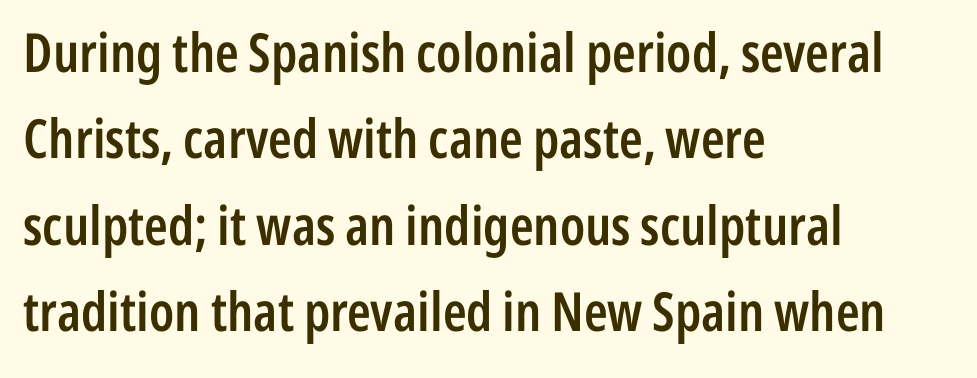
The image shows 54 px semibold, condensed sans-serif type, upright; set left-aligned, normal line spacing (1.6x), normal letter spacing, not underlined; low stroke contrast and a medium x-height.
